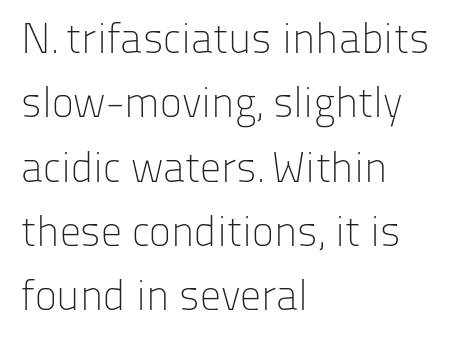
{"serif": "no", "italic": "no", "bold": "no", "weight": "light", "width": "normal", "stroke_contrast": "low", "x_height": "medium", "monospaced": "no", "underline": "no", "align": "left", "line_spacing": "normal", "line_spacing_ratio": 1.53, "letter_spacing": "normal", "letter_spacing_em": 0.0, "glyph_px": 42}
